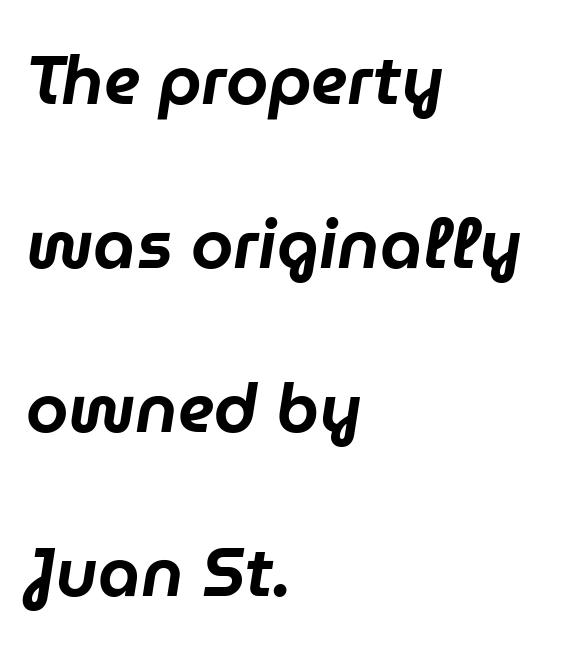
Students, note that the glyphs here touch the page at normal intervals. A typesetter would call this proportional, since set widths differ per character. The passage is arranged the way most books set body copy — flush left. Does the lettering tilt? It does — this is italic. Each row of text sits above clean, open space.
